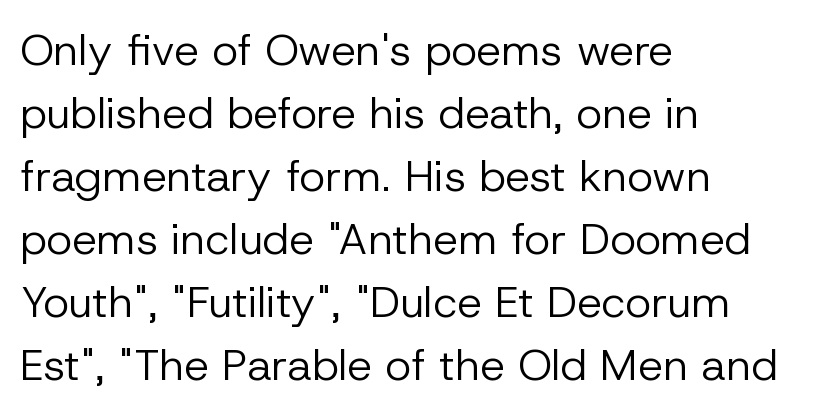
Q: Is the text bold? A: No.
Q: Is the text italic (slanted)? A: No, it is upright.
Q: Is the typeface a serif or a sans-serif typeface? A: Sans-serif.
Q: Is the text underlined? A: No.
Q: How is the paragraph aligned? A: Left-aligned.
Q: Is the spacing between letters normal or unusually wide? A: Normal.
Q: Is the spacing between lines tight, normal or loose? A: Normal.
Q: Width (condensed, normal, or wide)? A: Normal.
Q: Stroke contrast? A: Low.
Q: x-height? A: Medium.
Q: Monospaced? A: No.
